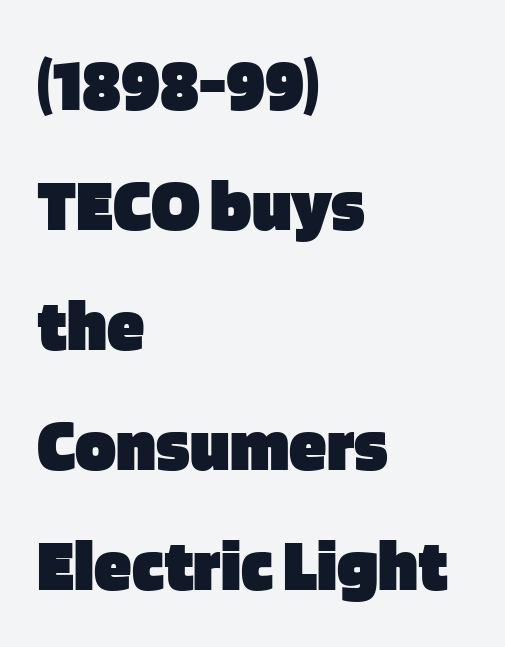
Q: Is the text bold? A: Yes.
Q: Is the text italic (slanted)? A: No, it is upright.
Q: Is the typeface a serif or a sans-serif typeface? A: Sans-serif.
Q: Is the text underlined? A: No.
Q: How is the paragraph aligned? A: Left-aligned.
Q: Is the spacing between letters normal or unusually wide? A: Normal.
Q: Is the spacing between lines tight, normal or loose? A: Normal.
Q: Width (condensed, normal, or wide)? A: Normal.
Q: Stroke contrast? A: Low.
Q: x-height? A: Large.
Q: Monospaced? A: No.
